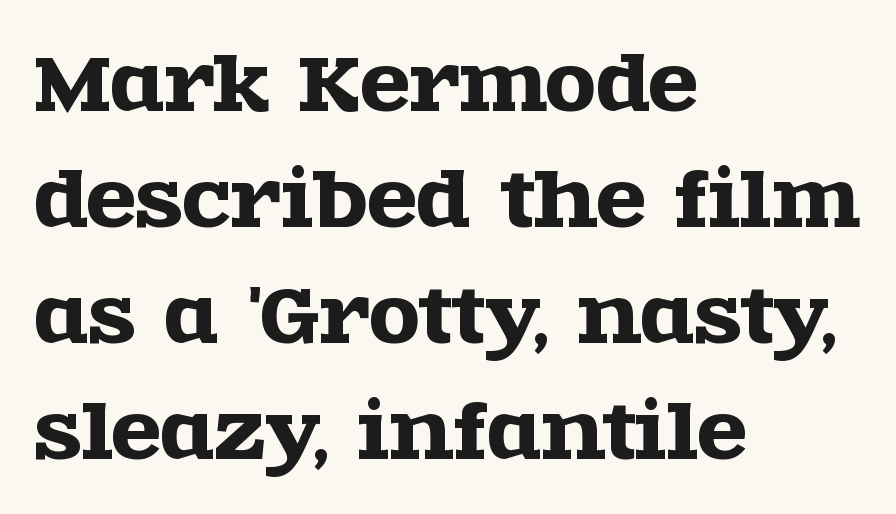
Q: Is the text italic (slanted)? A: No, it is upright.
Q: Is the typeface a serif or a sans-serif typeface? A: Serif.
Q: Is the text underlined? A: No.
Q: How is the paragraph aligned? A: Left-aligned.
Q: Is the spacing between letters normal or unusually wide? A: Normal.
Q: Is the spacing between lines tight, normal or loose? A: Normal.
Q: Width (condensed, normal, or wide)? A: Wide.
Q: x-height? A: Large.
Q: Monospaced? A: No.
